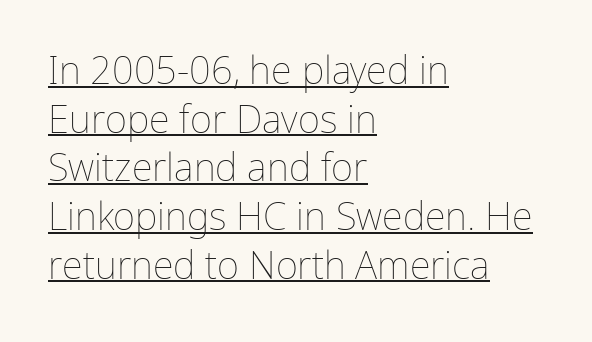
Q: Is the text bold? A: No.
Q: Is the text italic (slanted)? A: No, it is upright.
Q: Is the text underlined? A: Yes.
Q: How is the paragraph aligned? A: Left-aligned.
Q: Is the spacing between letters normal or unusually wide? A: Normal.
Q: Is the spacing between lines tight, normal or loose? A: Normal.
Q: Width (condensed, normal, or wide)? A: Normal.
Q: Stroke contrast? A: Low.
Q: x-height? A: Medium.
Q: Monospaced? A: No.
